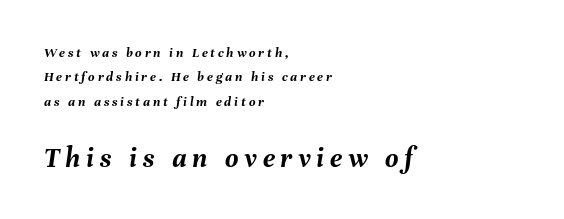
Q: Is the text bold? A: Yes.
Q: Is the text italic (slanted)? A: Yes, it leans right by about 8 degrees.
Q: Is the text underlined? A: No.
Q: How is the paragraph aligned? A: Left-aligned.
Q: Is the spacing between letters normal or unusually wide? A: Unusually wide.
Q: Which block of text is set in a larger size, the first (top) or the second (bottom)? A: The second (bottom) one.
Q: Width (condensed, normal, or wide)? A: Normal.
Q: Stroke contrast? A: Medium.
Q: x-height? A: Medium.
Q: Monospaced? A: No.
